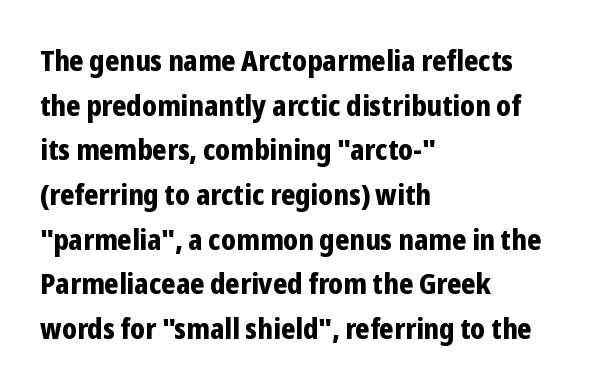
{"serif": "no", "italic": "no", "bold": "yes", "weight": "bold", "width": "condensed", "stroke_contrast": "low", "x_height": "medium", "monospaced": "no", "underline": "no", "align": "left", "line_spacing": "normal", "line_spacing_ratio": 1.54, "letter_spacing": "normal", "letter_spacing_em": 0.0, "glyph_px": 29}
